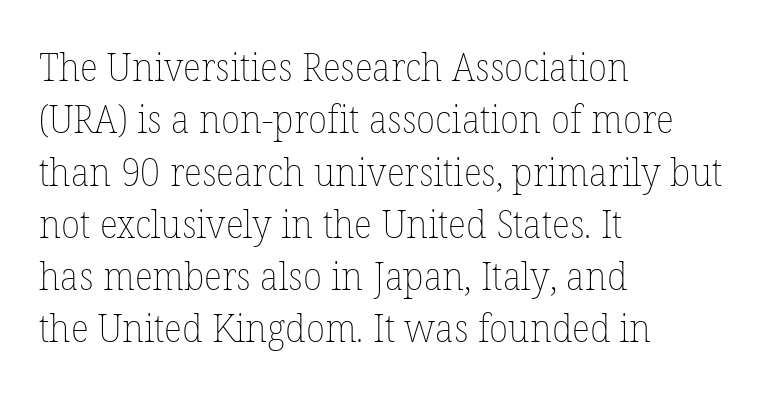
The image shows 39 px thin type, upright; set left-aligned, normal line spacing (1.34x), normal letter spacing, not underlined; low stroke contrast and a medium x-height.
